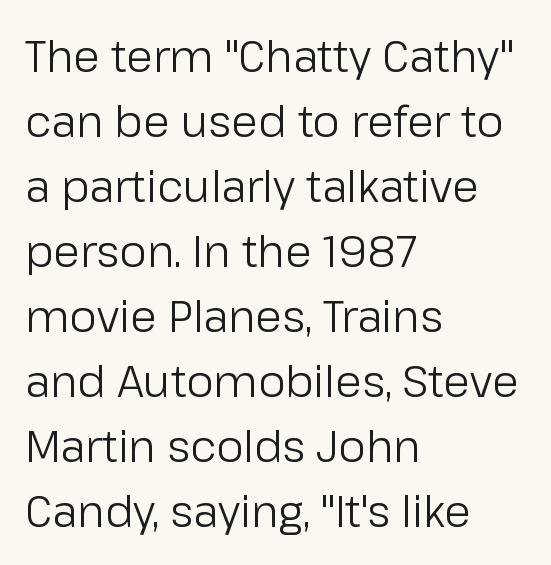
The image shows 43 px regular-weight sans-serif type, upright; set left-aligned, normal line spacing (1.51x), normal letter spacing, not underlined; low stroke contrast and a medium x-height.
